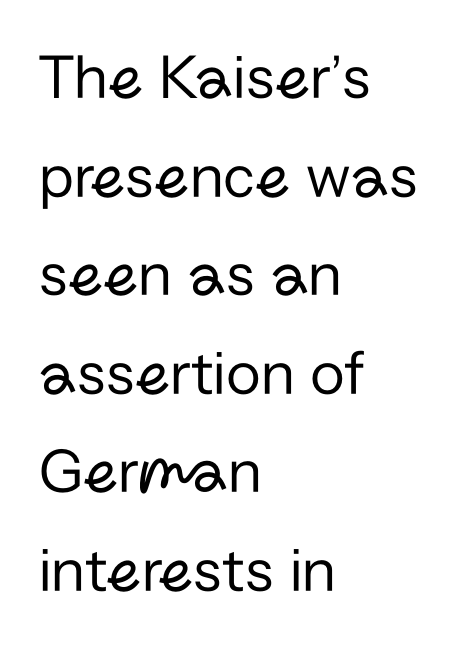
Baseline-to-baseline distance is the conventional proportion of letter height. You could not count columns in this text — the font is proportionally spaced. Inter-character spacing is left at the font's built-in metrics. The typesetting does not lean heavy: it is not bold. The font's upright variant was chosen for this text. Each letter's strokes conclude bluntly, with no projecting serifs.
